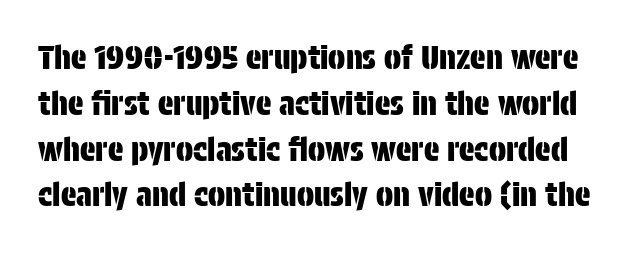
Stroke terminals: plain, sans-serif. The lettering holds an erect, upright posture throughout. The rendering keeps characters at their native spacing. Baseline-to-baseline distance is the conventional proportion of letter height.
